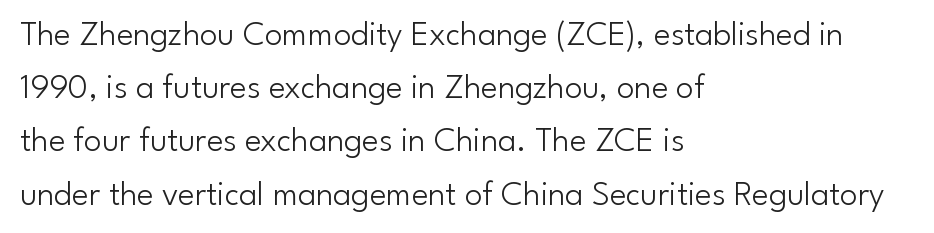
{"serif": "no", "italic": "no", "bold": "no", "weight": "light", "width": "normal", "stroke_contrast": "low", "x_height": "small", "monospaced": "no", "underline": "no", "align": "left", "line_spacing": "normal", "line_spacing_ratio": 1.52, "letter_spacing": "normal", "letter_spacing_em": 0.0, "glyph_px": 35}
